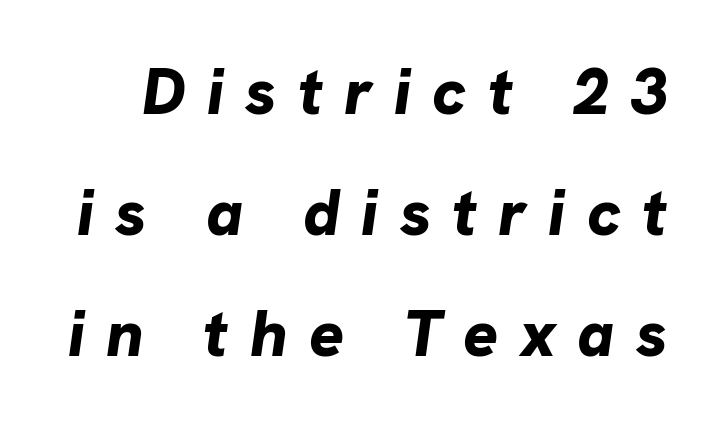
{"italic": "yes", "lean": "right", "slant_degrees": 8, "bold": "yes", "weight": "bold", "width": "normal", "stroke_contrast": "low", "x_height": "medium", "monospaced": "no", "underline": "no", "line_spacing_ratio": 1.86, "letter_spacing": "wide", "letter_spacing_em": 0.33, "glyph_px": 65}
